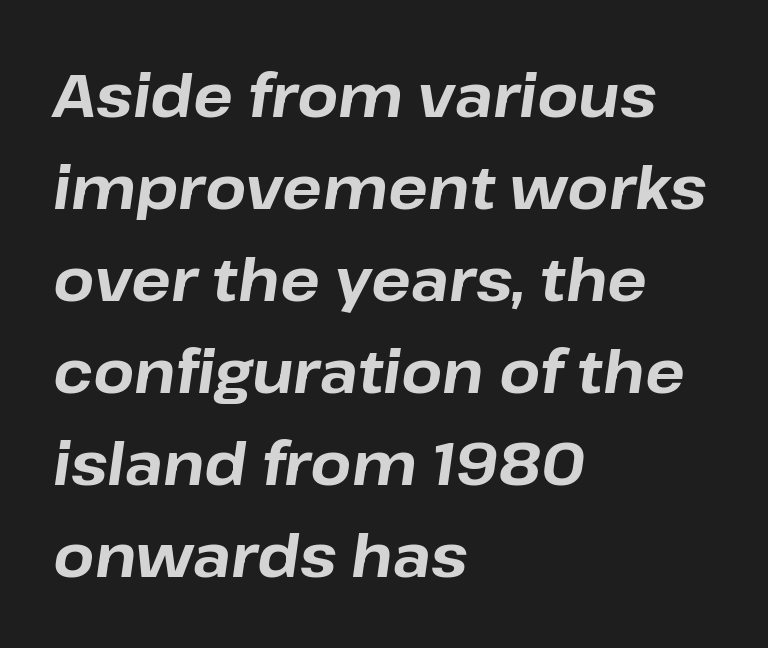
What's the leading like? Ordinary, nothing unusual. Heavy, bold letterforms. This sample has the flowing, uneven cadence of proportional lettering. The area under the type is left untouched. Posture: slanted.
